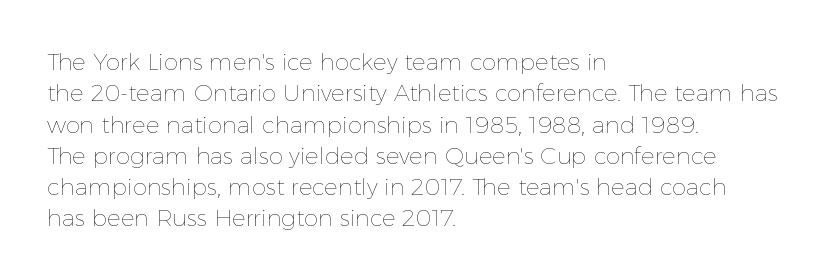
Q: Is the text bold? A: No.
Q: Is the text italic (slanted)? A: No, it is upright.
Q: Is the text underlined? A: No.
Q: How is the paragraph aligned? A: Left-aligned.
Q: Is the spacing between letters normal or unusually wide? A: Normal.
Q: Is the spacing between lines tight, normal or loose? A: Normal.
